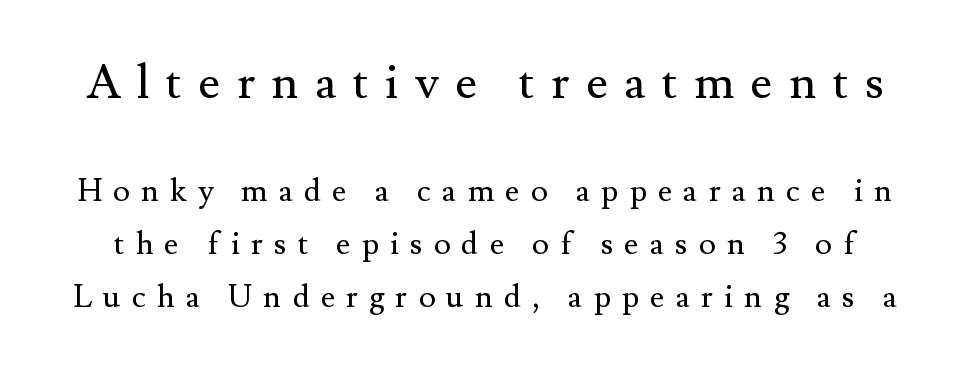
Q: Is the text bold? A: No.
Q: Is the text italic (slanted)? A: No, it is upright.
Q: Is the typeface a serif or a sans-serif typeface? A: Serif.
Q: Is the text underlined? A: No.
Q: Is the spacing between letters normal or unusually wide? A: Unusually wide.
Q: Is the spacing between lines tight, normal or loose? A: Normal.
Q: Which block of text is set in a larger size, the first (top) or the second (bottom)? A: The first (top) one.
Q: Width (condensed, normal, or wide)? A: Normal.
Q: Stroke contrast? A: Medium.
Q: x-height? A: Small.
Q: Monospaced? A: No.
